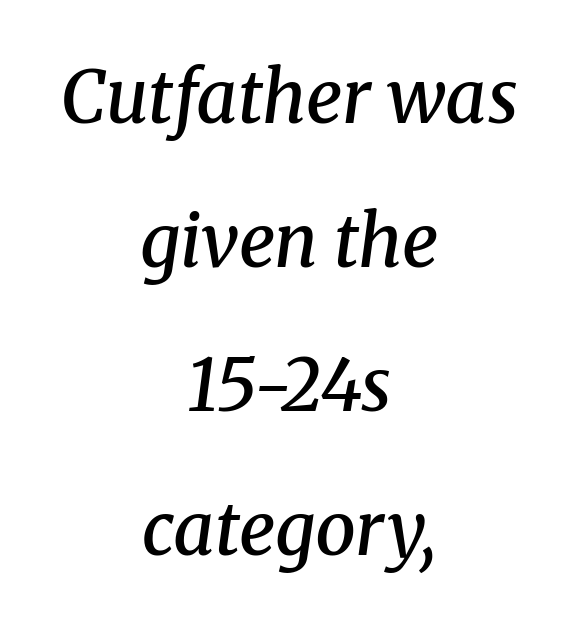
Q: Is the text bold? A: Semi-bold.
Q: Is the text italic (slanted)? A: Yes, it leans right by about 8 degrees.
Q: Is the typeface a serif or a sans-serif typeface? A: Serif.
Q: Is the text underlined? A: No.
Q: How is the paragraph aligned? A: Centered.
Q: Is the spacing between letters normal or unusually wide? A: Normal.
Q: Is the spacing between lines tight, normal or loose? A: Loose.
Q: Width (condensed, normal, or wide)? A: Normal.
Q: Stroke contrast? A: Medium.
Q: x-height? A: Medium.
Q: Monospaced? A: No.
